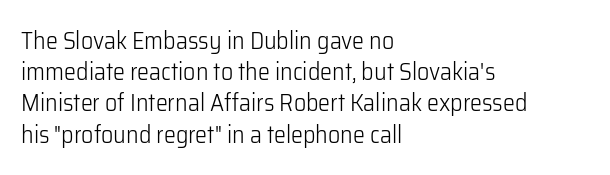
The image shows 24 px text type, upright; set left-aligned, normal line spacing (1.3x), normal letter spacing, not underlined.
